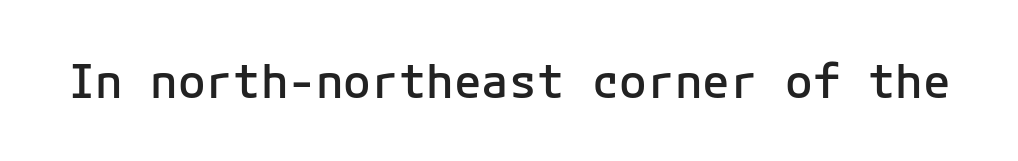
The image shows 46 px semibold sans-serif type, upright; set normal letter spacing, not underlined; low stroke contrast and a medium x-height.
